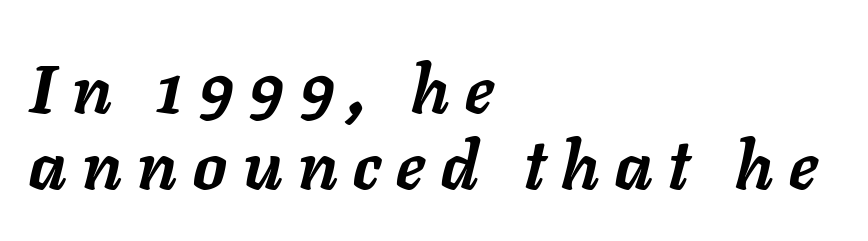
{"italic": "yes", "lean": "right", "slant_degrees": 11, "bold": "yes", "weight": "semibold", "width": "normal", "stroke_contrast": "low", "x_height": "medium", "monospaced": "no", "underline": "no", "align": "left", "line_spacing": "tight", "line_spacing_ratio": 1.14, "letter_spacing": "wide", "letter_spacing_em": 0.24, "glyph_px": 67}
